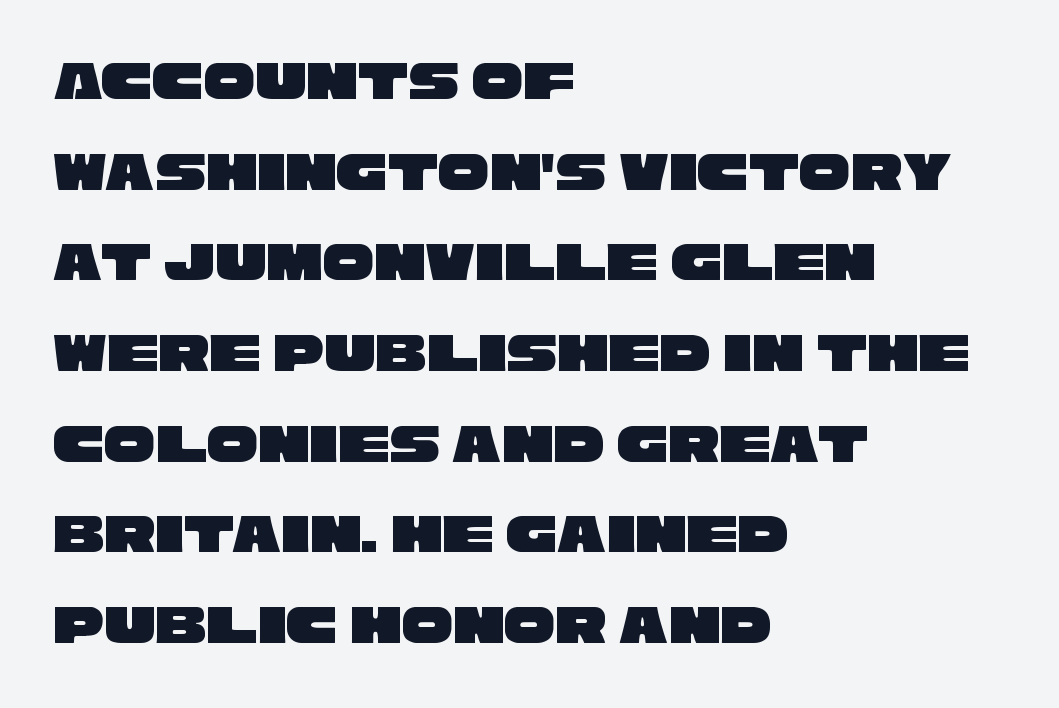
Compared with a centered layout, this one pins lines to the left instead. The zone under the glyphs is completely vacant. The glyphs in this specimen are sans serif. Characters follow at the spacing the type designer built in.
